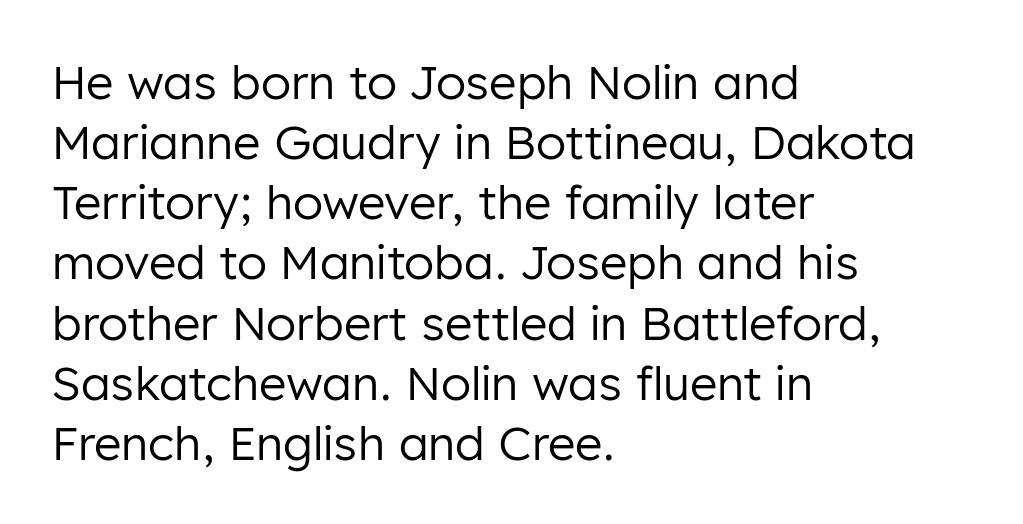
{"serif": "no", "italic": "no", "bold": "no", "weight": "regular", "width": "normal", "stroke_contrast": "low", "x_height": "medium", "monospaced": "no", "underline": "no", "align": "left", "line_spacing": "normal", "line_spacing_ratio": 1.28, "letter_spacing": "normal", "letter_spacing_em": 0.0, "glyph_px": 47}
